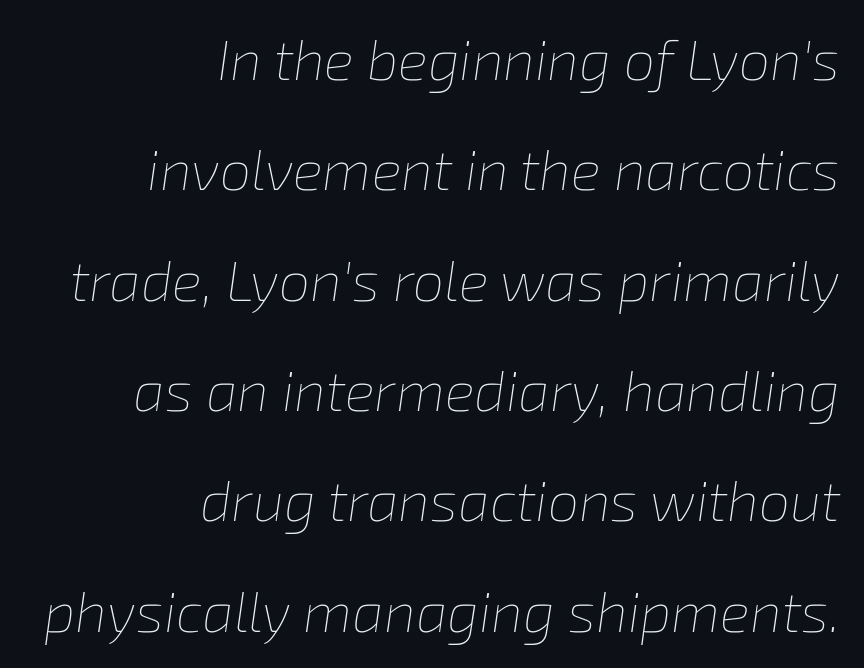
{"italic": "yes", "lean": "right", "slant_degrees": 8, "bold": "no", "weight": "thin", "width": "normal", "stroke_contrast": "low", "x_height": "medium", "monospaced": "no", "underline": "no", "align": "right", "line_spacing": "loose", "line_spacing_ratio": 1.97, "letter_spacing": "normal", "letter_spacing_em": 0.0, "glyph_px": 56}
